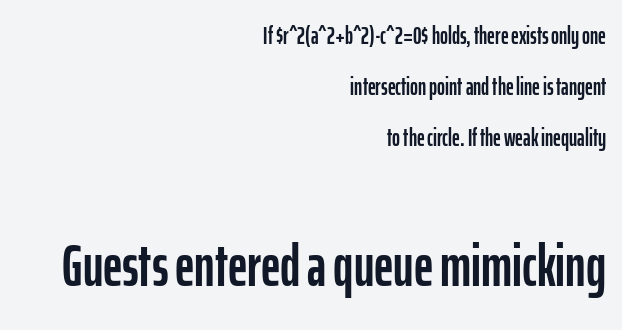
Standard letterfit; no display-style spreading of the glyphs. Block two is the big one; block one sits smaller above it. The compositor pushed each line to the right boundary. Plain, unruled lines of type. I'd call this a sans setting — the letters go barefoot. This sample uses an upright cut, with every glyph sitting square on the baseline.
